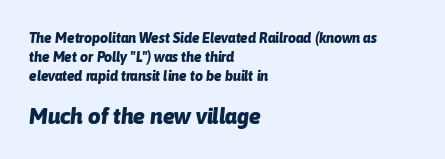
Q: Is the text bold? A: Yes.
Q: Is the text italic (slanted)? A: Yes, it leans right by about 6 degrees.
Q: Is the text underlined? A: No.
Q: How is the paragraph aligned? A: Left-aligned.
Q: Is the spacing between letters normal or unusually wide? A: Normal.
Q: Is the spacing between lines tight, normal or loose? A: Normal.
Q: Which block of text is set in a larger size, the first (top) or the second (bottom)? A: The second (bottom) one.
